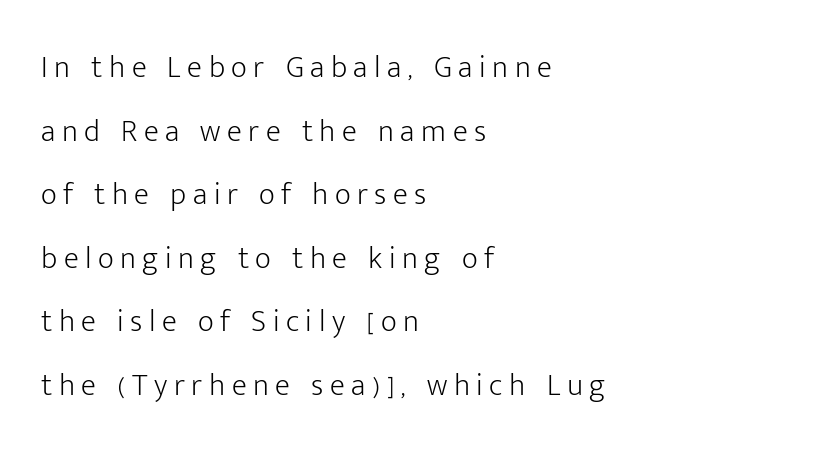
The image shows 31 px light sans-serif type, upright; set left-aligned, loose line spacing (2.05x), unusually wide letter spacing (+0.21 em), not underlined; low stroke contrast and a medium x-height.
